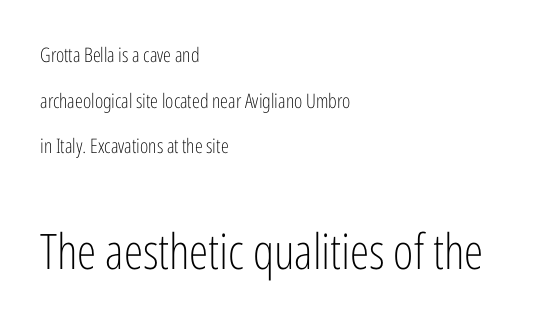
Here the designer chose a conventional face with non-uniform glyph widths. The block of text is sparse from top to bottom, with ample space between rows. Which chunk is bigger? The second one — the bottom block dwarfs the top. The letterforms sit shoulder to shoulder at normal distance. Underlining? Definitely not there. Line beginnings align vertically; line endings do not.
